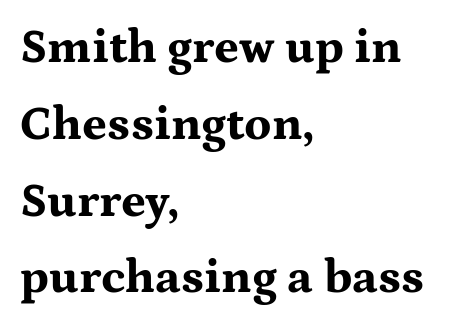
{"serif": "yes", "italic": "no", "bold": "yes", "weight": "bold", "width": "wide", "stroke_contrast": "medium", "x_height": "medium", "monospaced": "no", "underline": "no", "align": "left", "line_spacing": "normal", "line_spacing_ratio": 1.6, "letter_spacing": "normal", "letter_spacing_em": 0.0, "glyph_px": 48}
